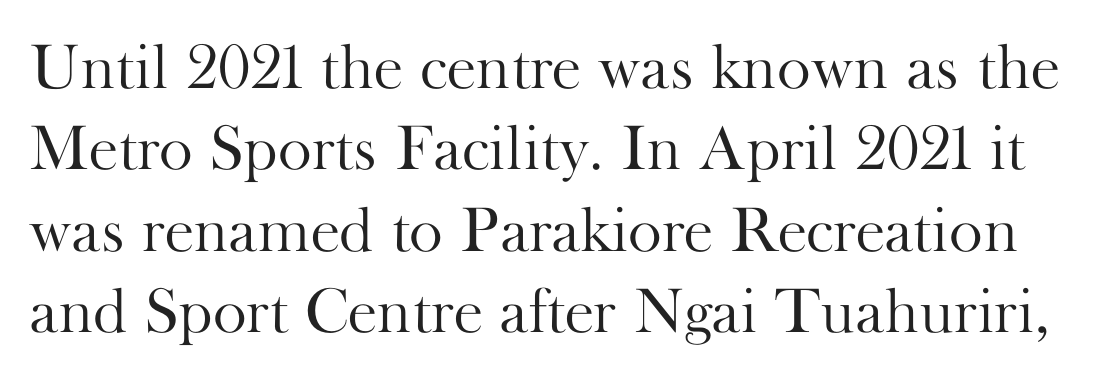
The image shows 64 px light serif type, upright; set normal line spacing (1.27x), normal letter spacing, not underlined; high stroke contrast and a small x-height.
